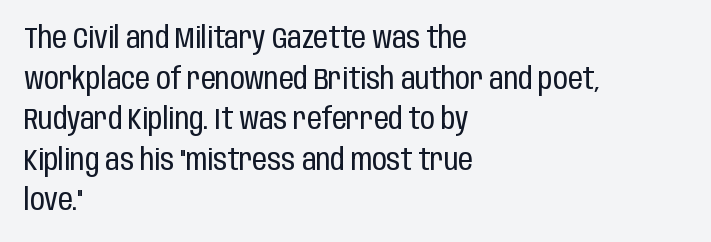
The image shows 29 px regular-weight, condensed sans-serif type, upright; set left-aligned, normal line spacing (1.4x), normal letter spacing, not underlined; low stroke contrast and a large x-height.
